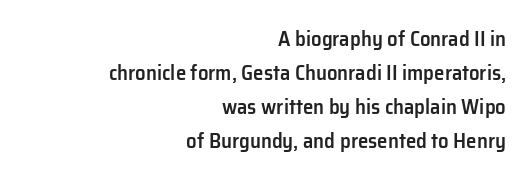
Interline gaps are of average width in this sample. Compared with an ordinary text face, these strokes are moderately heavier — a semibold. All the whitespace from short lines collects on the left. Posture: vertical.
